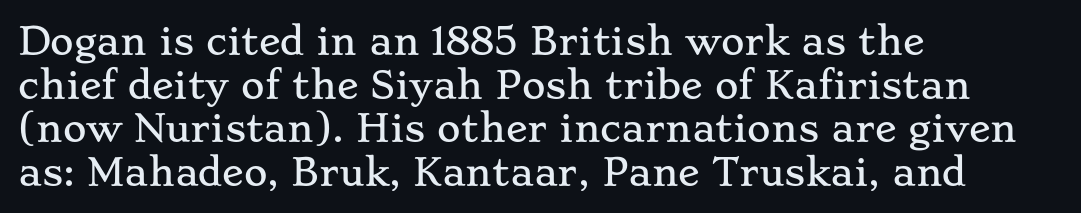
The image shows 36 px wide serif type, upright; set left-aligned, line spacing 1.21x, normal letter spacing, not underlined; low stroke contrast and a small x-height.
